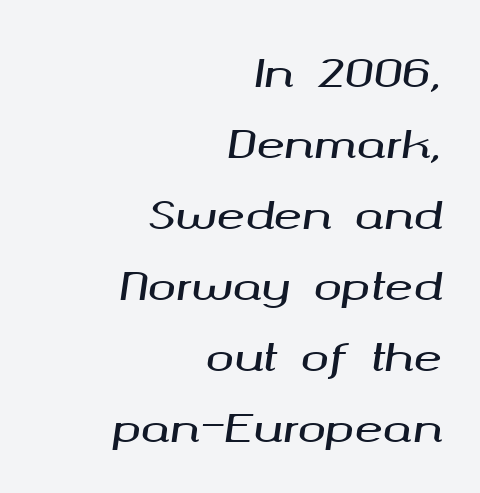
Reading down the block, your eye finds every line finishing at a fixed right position. Default kerning and tracking; the words read as compact shapes. Is this a fixed-width face? No — the glyphs have proportional, varying widths. The area under the type is left untouched.
